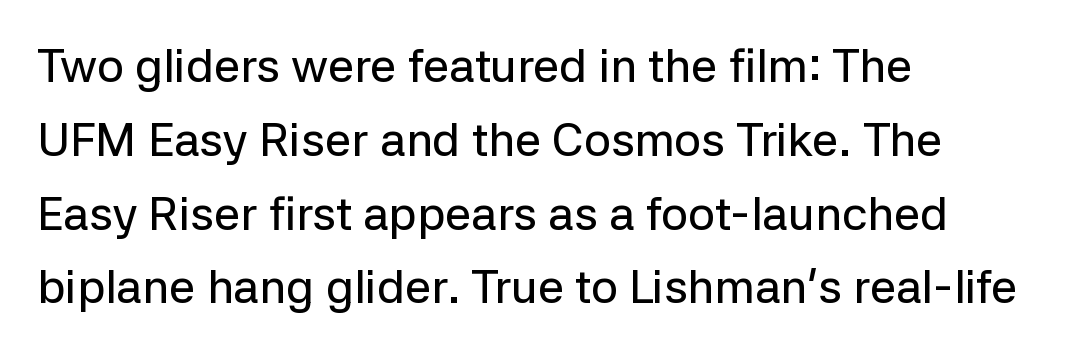
Q: Is the text italic (slanted)? A: No, it is upright.
Q: Is the typeface a serif or a sans-serif typeface? A: Sans-serif.
Q: Is the text underlined? A: No.
Q: How is the paragraph aligned? A: Left-aligned.
Q: Is the spacing between letters normal or unusually wide? A: Normal.
Q: Is the spacing between lines tight, normal or loose? A: Normal.
Q: Width (condensed, normal, or wide)? A: Normal.
Q: Stroke contrast? A: Low.
Q: x-height? A: Medium.
Q: Monospaced? A: No.
